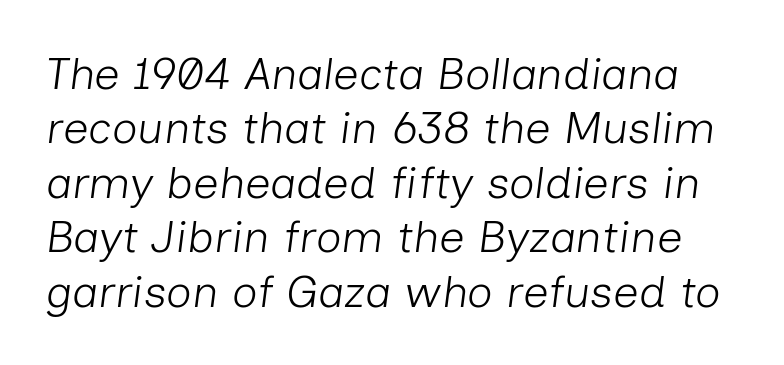
Q: Is the text bold? A: No.
Q: Is the text italic (slanted)? A: Yes, it leans right by about 7 degrees.
Q: Is the text underlined? A: No.
Q: Is the spacing between letters normal or unusually wide? A: Normal.
Q: Width (condensed, normal, or wide)? A: Normal.
Q: Stroke contrast? A: Low.
Q: x-height? A: Medium.
Q: Monospaced? A: No.
